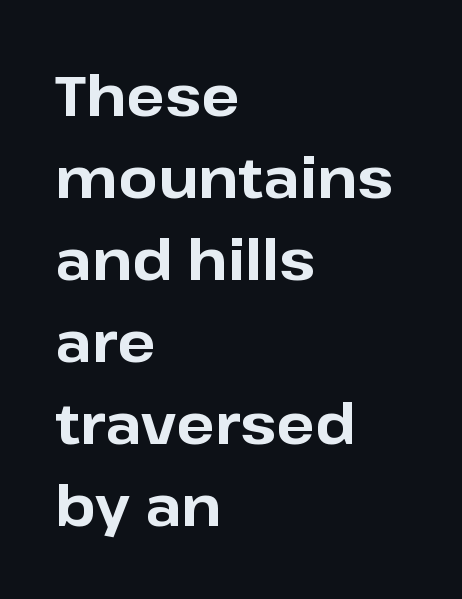
The image shows 57 px bold sans-serif type, upright; set left-aligned, normal line spacing (1.44x), normal letter spacing, not underlined; low stroke contrast and a medium x-height.
